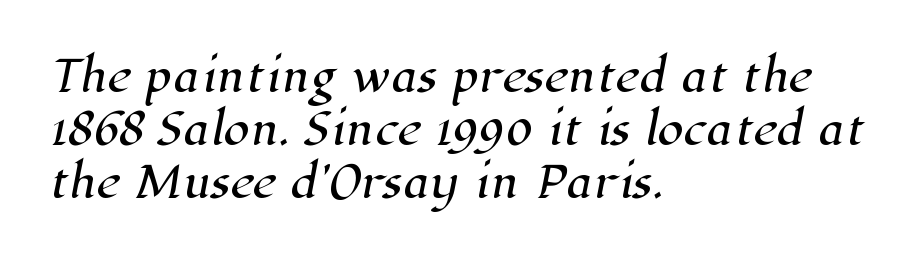
The image shows 42 px serif type; set left-aligned, normal line spacing (1.26x), normal letter spacing, not underlined; high stroke contrast and a medium x-height.
